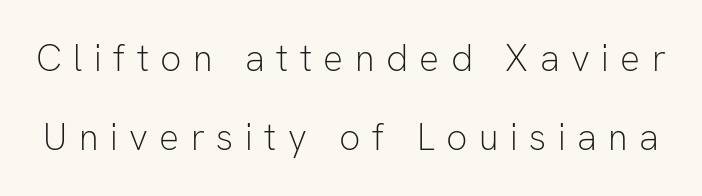
Q: Is the text bold? A: No.
Q: Is the text italic (slanted)? A: No, it is upright.
Q: Is the typeface a serif or a sans-serif typeface? A: Sans-serif.
Q: Is the text underlined? A: No.
Q: Is the spacing between letters normal or unusually wide? A: Unusually wide.
Q: Is the spacing between lines tight, normal or loose? A: Loose.
Q: Width (condensed, normal, or wide)? A: Normal.
Q: Stroke contrast? A: Low.
Q: x-height? A: Medium.
Q: Monospaced? A: No.
